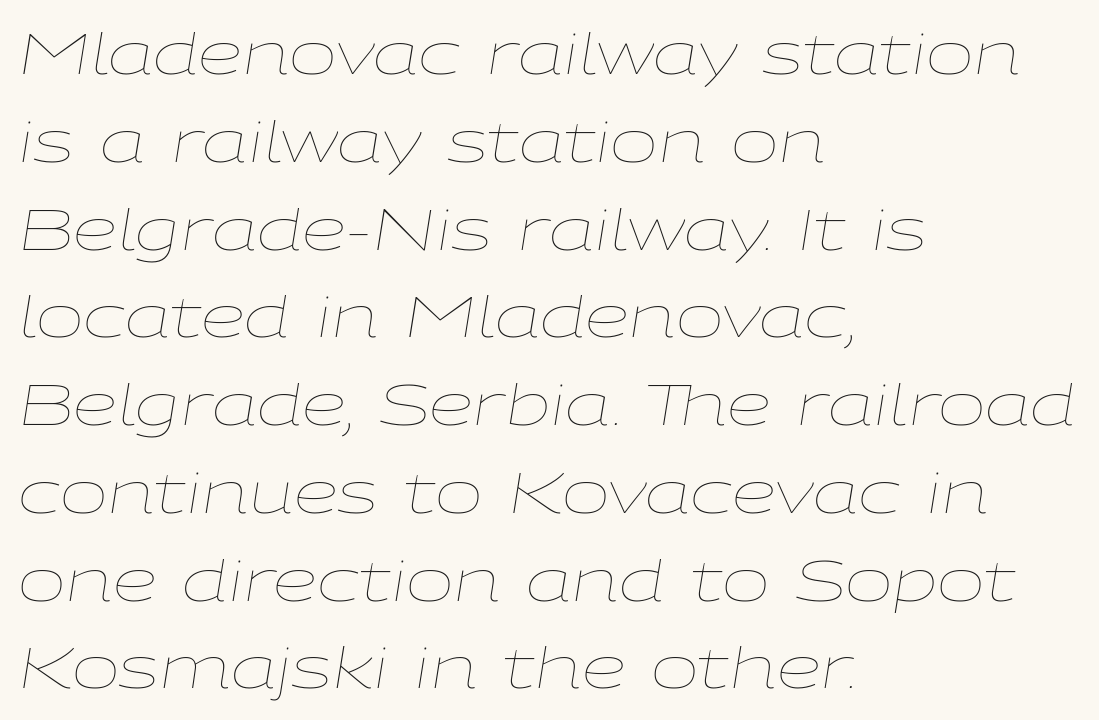
Q: Is the text bold? A: No.
Q: Is the text italic (slanted)? A: Yes, it leans right by about 9 degrees.
Q: Is the text underlined? A: No.
Q: How is the paragraph aligned? A: Left-aligned.
Q: Is the spacing between letters normal or unusually wide? A: Normal.
Q: Is the spacing between lines tight, normal or loose? A: Normal.
Q: Width (condensed, normal, or wide)? A: Wide.
Q: Stroke contrast? A: Low.
Q: x-height? A: Medium.
Q: Monospaced? A: No.
